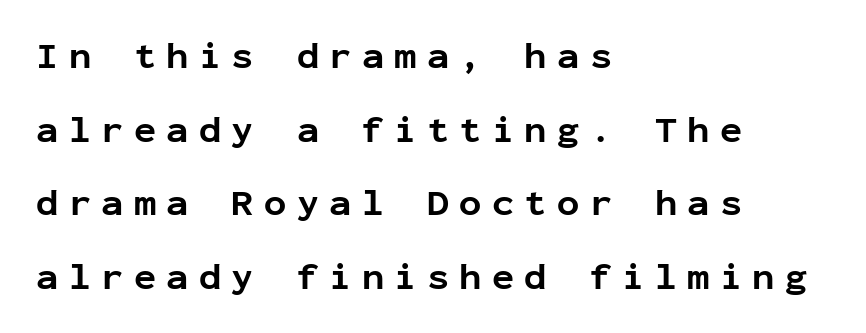
Q: Is the text bold? A: Yes.
Q: Is the text italic (slanted)? A: No, it is upright.
Q: Is the typeface a serif or a sans-serif typeface? A: Sans-serif.
Q: Is the text underlined? A: No.
Q: How is the paragraph aligned? A: Left-aligned.
Q: Is the spacing between letters normal or unusually wide? A: Unusually wide.
Q: Is the spacing between lines tight, normal or loose? A: Loose.
Q: Width (condensed, normal, or wide)? A: Normal.
Q: Stroke contrast? A: Low.
Q: x-height? A: Medium.
Q: Monospaced? A: Yes.
